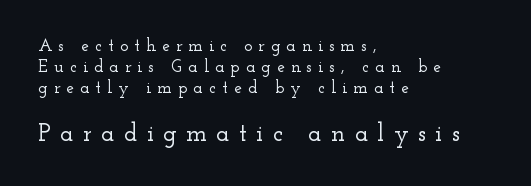
The image shows 25 px text type, upright; set left-aligned, normal line spacing (1.25x), unusually wide letter spacing (+0.37 em), not underlined; the second (bottom) block is 1.47x larger.
